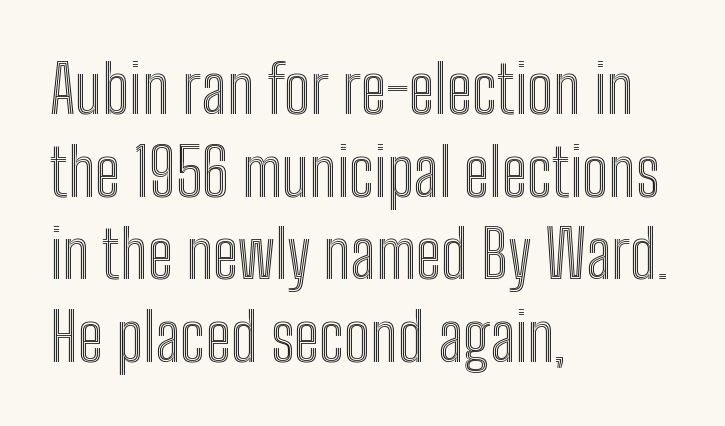
{"italic": "no", "width": "condensed", "x_height": "medium", "monospaced": "no", "underline": "no", "align": "left", "line_spacing": "normal", "line_spacing_ratio": 1.27, "letter_spacing": "normal", "letter_spacing_em": 0.0, "glyph_px": 65}
